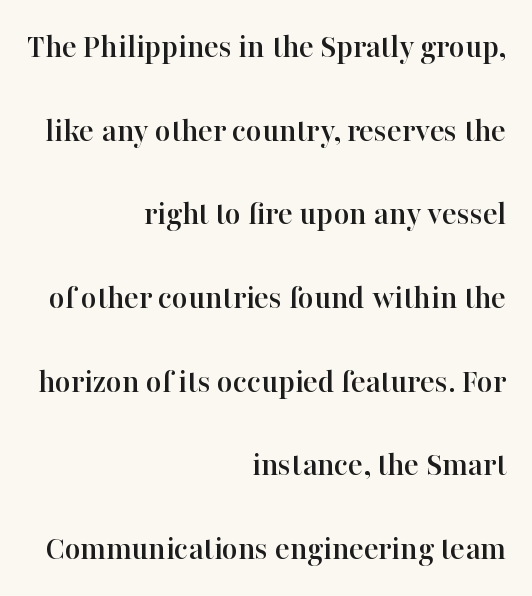
Every row of glyphs terminates at an identical x-position on the right. Type style note: has serifs. The zone under the glyphs is completely vacant. Nobody touched the tracking dial on this one. These lines are rendered in a variable-pitch font. Upright lettering throughout.
